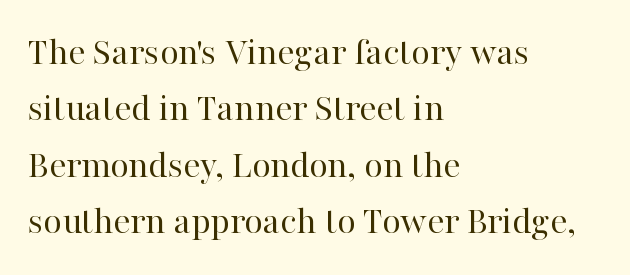
{"serif": "yes", "italic": "no", "bold": "no", "weight": "regular", "width": "normal", "stroke_contrast": "high", "x_height": "medium", "monospaced": "no", "underline": "no", "align": "left", "line_spacing": "normal", "line_spacing_ratio": 1.41, "letter_spacing": "normal", "letter_spacing_em": 0.0, "glyph_px": 40}
